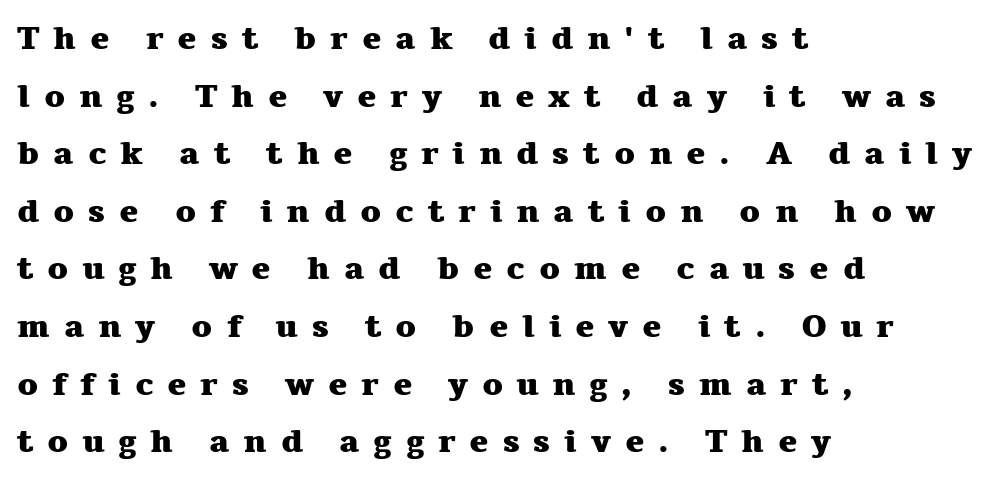
{"serif": "yes", "italic": "no", "bold": "yes", "weight": "heavy", "width": "wide", "stroke_contrast": "medium", "x_height": "medium", "monospaced": "no", "underline": "no", "align": "left", "line_spacing_ratio": 1.8, "letter_spacing": "wide", "letter_spacing_em": 0.43, "glyph_px": 32}
